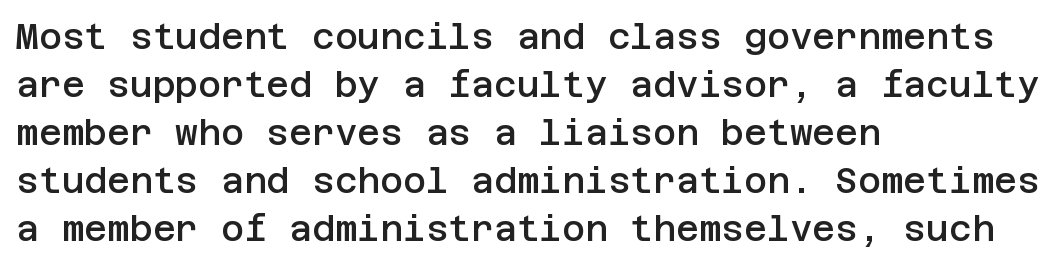
Q: Is the text bold? A: Semi-bold.
Q: Is the text italic (slanted)? A: No, it is upright.
Q: Is the typeface a serif or a sans-serif typeface? A: Sans-serif.
Q: Is the text underlined? A: No.
Q: How is the paragraph aligned? A: Left-aligned.
Q: Is the spacing between letters normal or unusually wide? A: Normal.
Q: Is the spacing between lines tight, normal or loose? A: Normal.
Q: Width (condensed, normal, or wide)? A: Normal.
Q: Stroke contrast? A: Low.
Q: x-height? A: Large.
